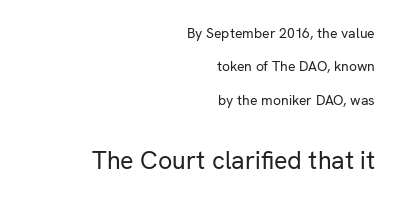
{"italic": "no", "bold": "no", "underline": "no", "align": "right", "line_spacing": "loose", "line_spacing_ratio": 2.39, "letter_spacing": "normal", "letter_spacing_em": 0.0, "larger_block": "second", "size_ratio": 1.79, "glyph_px": 25}
